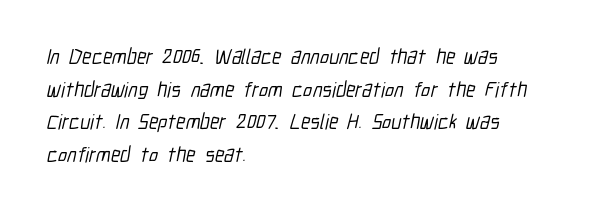
{"underline": "no", "align": "left", "line_spacing": "normal", "line_spacing_ratio": 1.55, "letter_spacing": "normal", "letter_spacing_em": 0.0, "glyph_px": 21}
